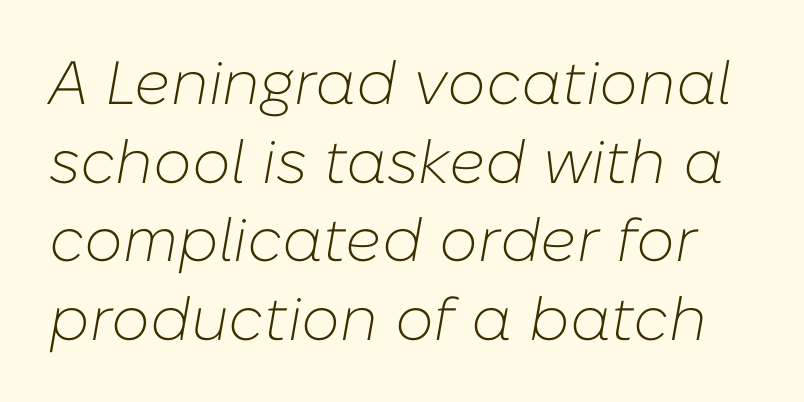
{"italic": "yes", "lean": "right", "slant_degrees": 10, "bold": "no", "weight": "light", "width": "normal", "stroke_contrast": "low", "x_height": "medium", "monospaced": "no", "underline": "no", "line_spacing": "normal", "line_spacing_ratio": 1.29, "letter_spacing": "normal", "letter_spacing_em": 0.0, "glyph_px": 61}
